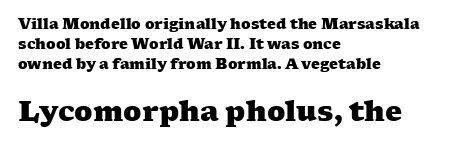
The image shows 27 px bold type; set left-aligned, normal line spacing (1.44x), normal letter spacing, not underlined; the second (bottom) block is 1.93x larger.
